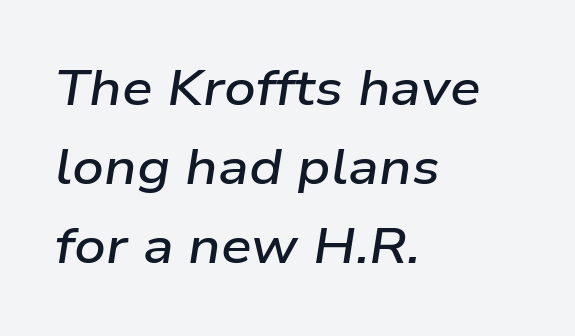
Q: Is the text bold? A: Semi-bold.
Q: Is the text italic (slanted)? A: Yes, it leans right by about 9 degrees.
Q: Is the text underlined? A: No.
Q: How is the paragraph aligned? A: Left-aligned.
Q: Is the spacing between letters normal or unusually wide? A: Normal.
Q: Is the spacing between lines tight, normal or loose? A: Normal.
Q: Width (condensed, normal, or wide)? A: Wide.
Q: Stroke contrast? A: Low.
Q: x-height? A: Medium.
Q: Monospaced? A: No.
